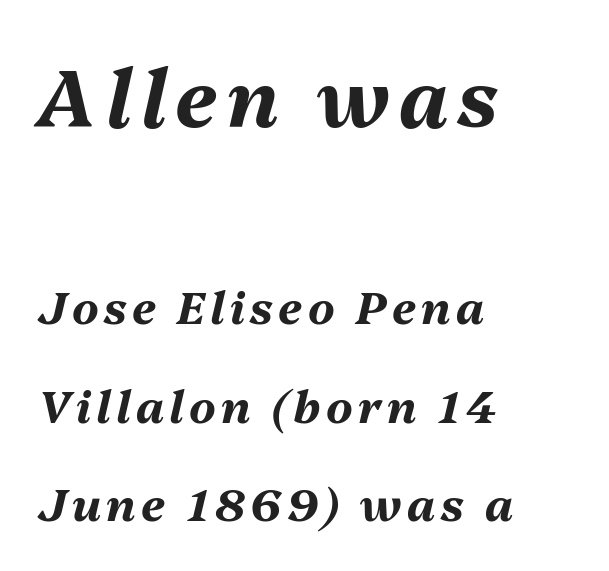
Q: Is the text bold? A: Yes.
Q: Is the text italic (slanted)? A: Yes, it leans right by about 13 degrees.
Q: Is the text underlined? A: No.
Q: How is the paragraph aligned? A: Left-aligned.
Q: Is the spacing between lines tight, normal or loose? A: Loose.
Q: Which block of text is set in a larger size, the first (top) or the second (bottom)? A: The first (top) one.
Q: Width (condensed, normal, or wide)? A: Normal.
Q: Stroke contrast? A: Medium.
Q: x-height? A: Medium.
Q: Monospaced? A: No.
